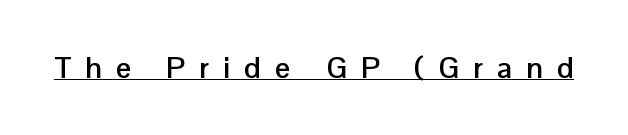
The image shows 30 px semibold sans-serif type, upright; set unusually wide letter spacing (+0.47 em), underlined; low stroke contrast and a medium x-height.
